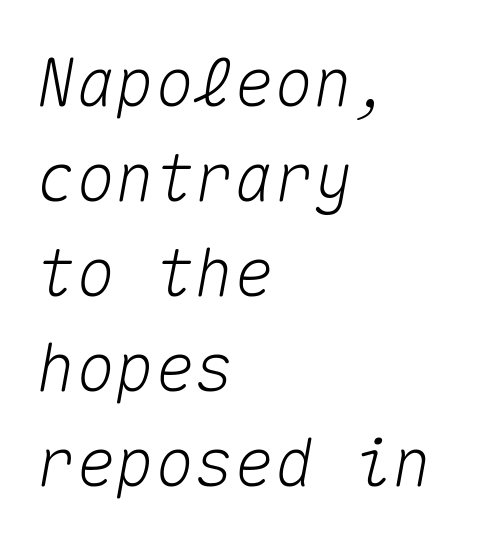
{"italic": "yes", "lean": "right", "slant_degrees": 10, "width": "normal", "stroke_contrast": "medium", "x_height": "medium", "monospaced": "yes", "underline": "no", "align": "left", "line_spacing": "normal", "line_spacing_ratio": 1.44, "letter_spacing": "normal", "letter_spacing_em": 0.0, "glyph_px": 66}
